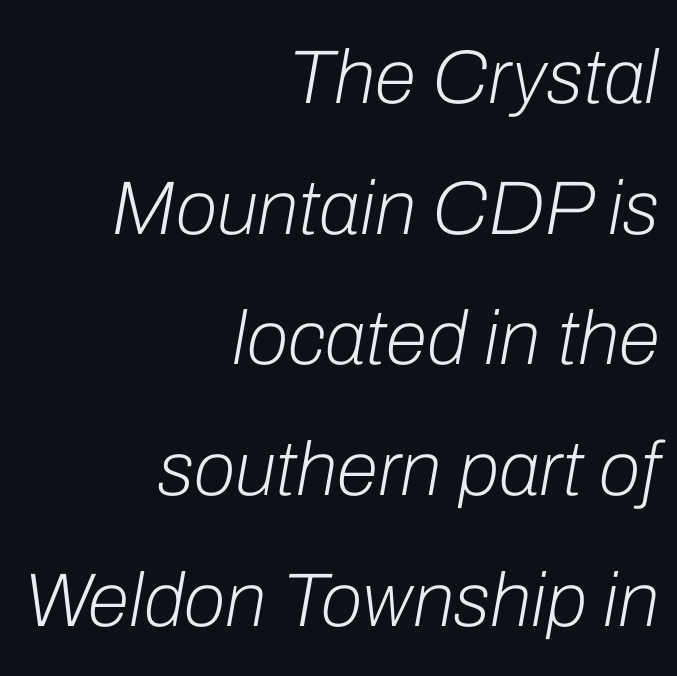
The image shows 76 px light type, italic (leaning right); set right-aligned, line spacing 1.72x, normal letter spacing, not underlined; low stroke contrast and a medium x-height.
